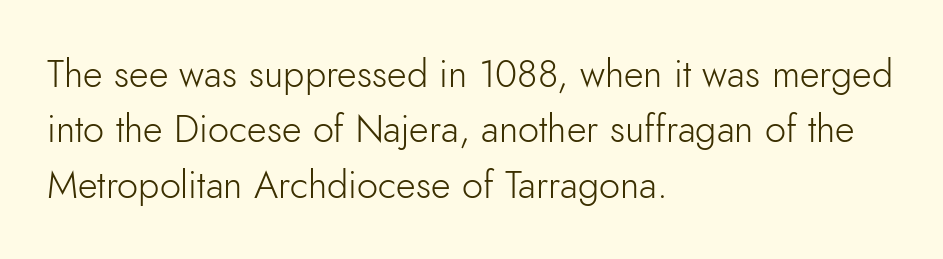
Q: Is the text bold? A: No.
Q: Is the text italic (slanted)? A: No, it is upright.
Q: Is the typeface a serif or a sans-serif typeface? A: Sans-serif.
Q: Is the text underlined? A: No.
Q: How is the paragraph aligned? A: Left-aligned.
Q: Is the spacing between letters normal or unusually wide? A: Normal.
Q: Is the spacing between lines tight, normal or loose? A: Normal.
Q: Width (condensed, normal, or wide)? A: Normal.
Q: Stroke contrast? A: Low.
Q: x-height? A: Small.
Q: Monospaced? A: No.
